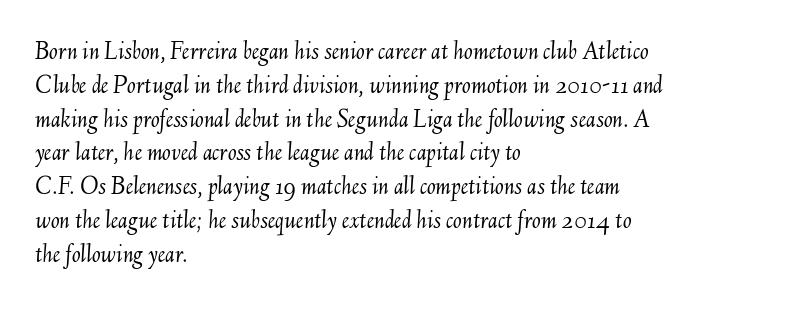
The image shows 26 px text type, italic (leaning right); set left-aligned, normal line spacing (1.3x), normal letter spacing, not underlined.
